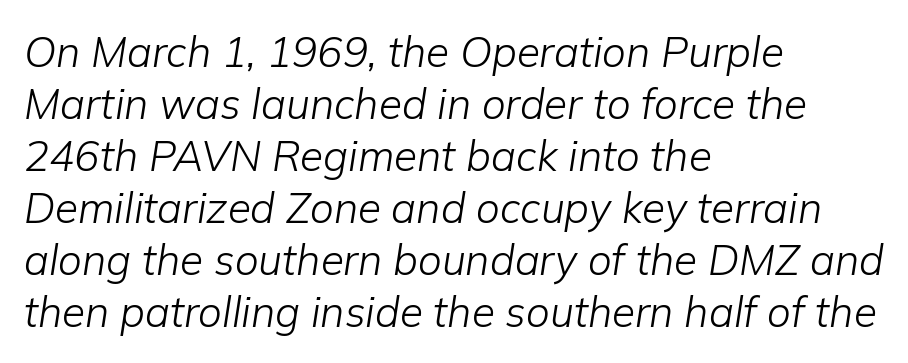
Q: Is the text bold? A: No.
Q: Is the text italic (slanted)? A: Yes, it leans right by about 9 degrees.
Q: Is the text underlined? A: No.
Q: How is the paragraph aligned? A: Left-aligned.
Q: Is the spacing between letters normal or unusually wide? A: Normal.
Q: Width (condensed, normal, or wide)? A: Normal.
Q: Stroke contrast? A: Low.
Q: x-height? A: Medium.
Q: Monospaced? A: No.
